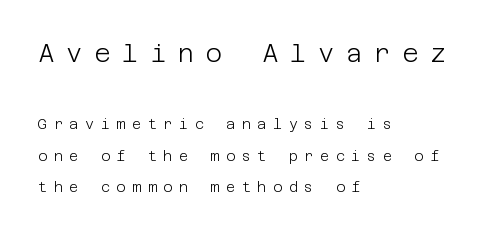
Notice how the stems are strictly vertical — no italics here. These lines stand farther apart than default settings would place them. Caption: face not bold, strokes unweighted. These two chunks differ in scale, with the top chunk taking the larger measure. The passage shown is not underscored anywhere. Substantial extra tracking has been applied to these lines.
